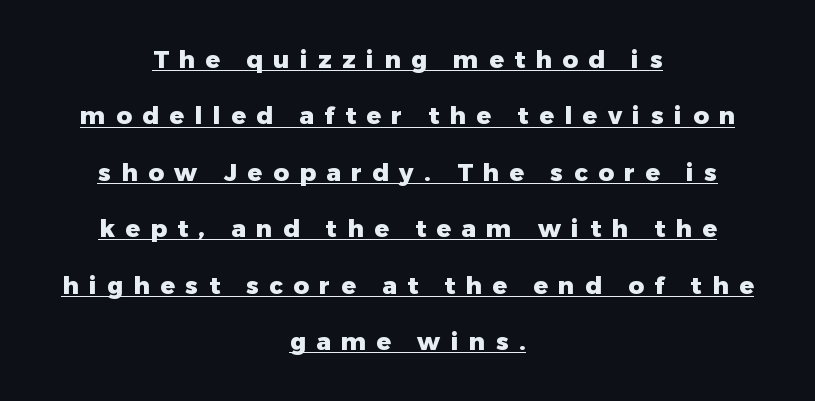
The image shows 24 px bold type, upright; set centered, loose line spacing (2.35x), unusually wide letter spacing (+0.44 em), underlined.
